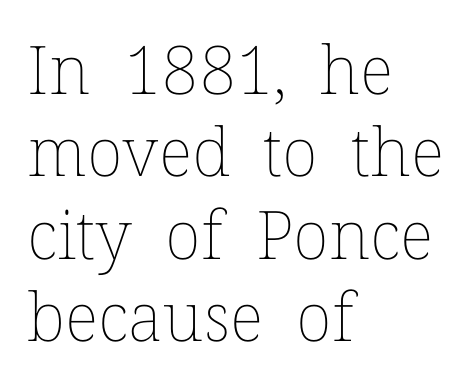
The image shows 67 px thin type, upright; set left-aligned, line spacing 1.23x, normal letter spacing, not underlined; low stroke contrast and a medium x-height.
